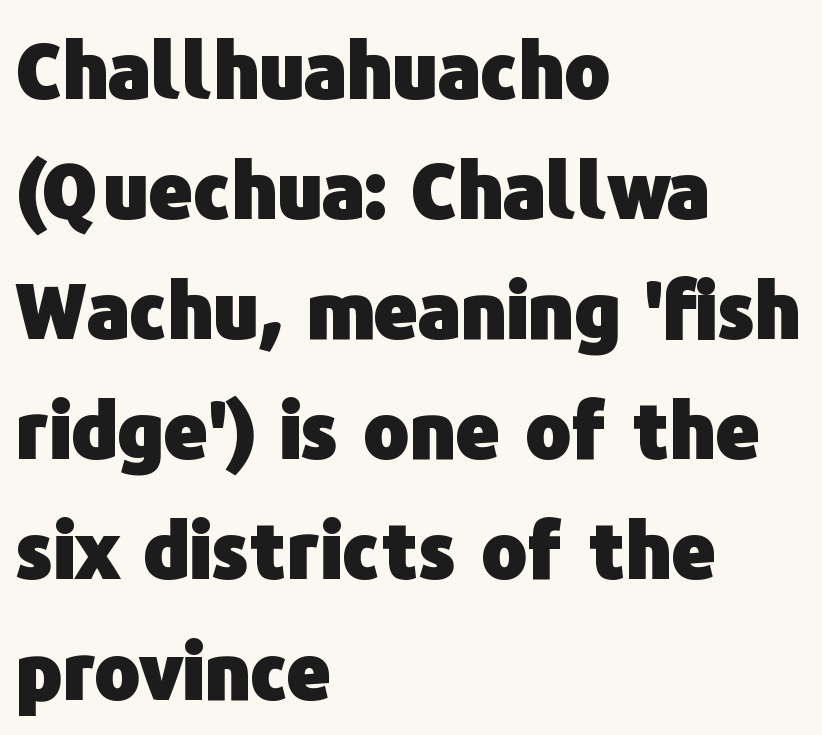
{"serif": "no", "italic": "no", "bold": "yes", "weight": "heavy", "width": "normal", "stroke_contrast": "low", "x_height": "medium", "monospaced": "no", "underline": "no", "align": "left", "line_spacing": "normal", "line_spacing_ratio": 1.56, "letter_spacing": "normal", "letter_spacing_em": 0.0, "glyph_px": 77}
